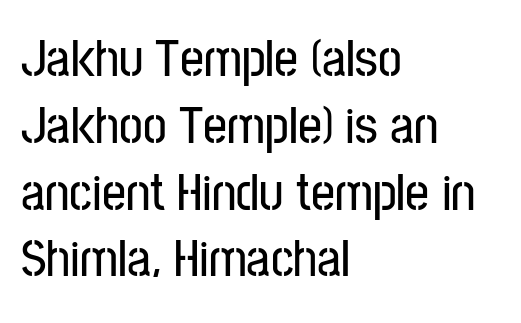
The image shows 53 px condensed sans-serif type, upright; set left-aligned, normal line spacing (1.26x), normal letter spacing, not underlined; low stroke contrast and a medium x-height.
